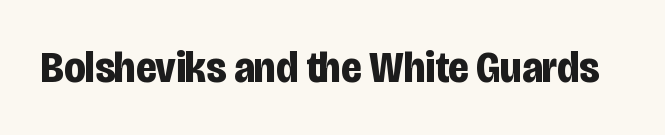
Q: Is the text bold? A: Yes.
Q: Is the text italic (slanted)? A: No, it is upright.
Q: Is the typeface a serif or a sans-serif typeface? A: Sans-serif.
Q: Is the text underlined? A: No.
Q: Is the spacing between letters normal or unusually wide? A: Normal.
Q: Width (condensed, normal, or wide)? A: Condensed.
Q: Stroke contrast? A: Low.
Q: x-height? A: Large.
Q: Monospaced? A: No.
